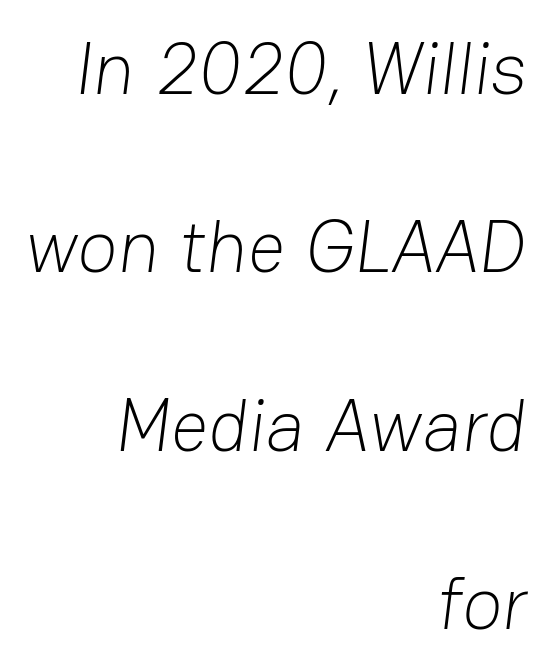
{"serif": "no", "bold": "no", "weight": "light", "width": "normal", "stroke_contrast": "low", "x_height": "medium", "monospaced": "no", "underline": "no", "align": "right", "line_spacing": "loose", "line_spacing_ratio": 2.41, "letter_spacing": "normal", "letter_spacing_em": 0.0, "glyph_px": 74}
